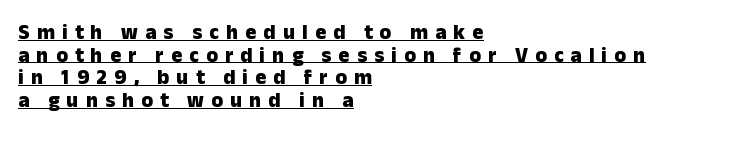
The image shows 21 px bold type, upright; set left-aligned, tight line spacing (1.08x), unusually wide letter spacing (+0.34 em), underlined.
